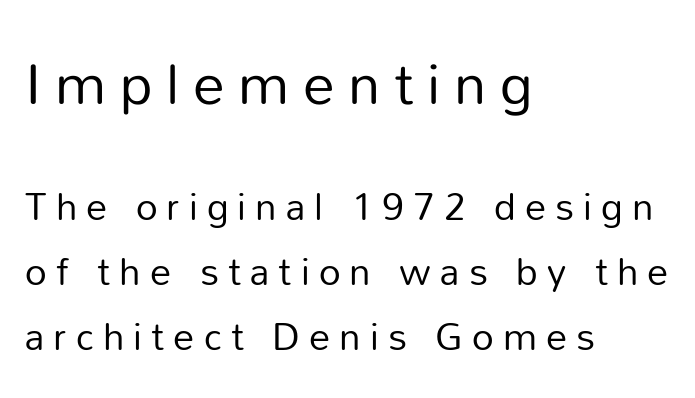
The image shows 57 px regular-weight sans-serif type, upright; set left-aligned, normal line spacing (1.7x), unusually wide letter spacing (+0.24 em), not underlined; the first (top) block is 1.5x larger; low stroke contrast and a medium x-height.
